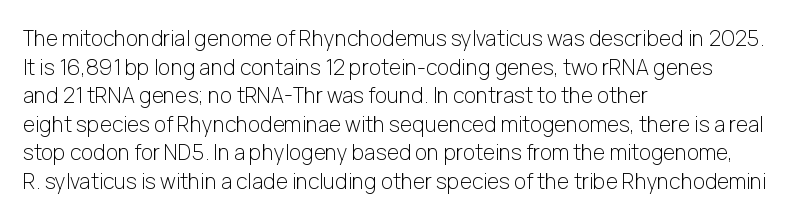
Line beginnings align vertically; line endings do not. Whoever set this chose a conventional vertical rhythm. Stroke mass is kept to a normal reading level or below. Nobody touched the tracking dial on this one.
